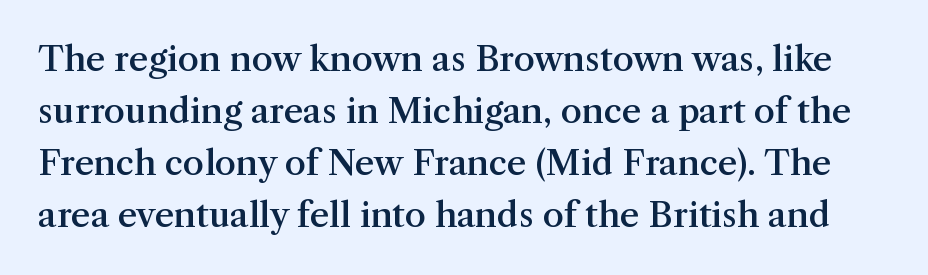
Bold? Not quite — semibold, heavier than regular but stopping short. This rendering employs a face with finishing strokes, i.e., a serif. Think of a printed novel: that variable character pitch is what you see here. In terms of leading, this rendering sits right in the middle. No extra tracking has been applied to these lines. This rendering features lettering with no underline.
